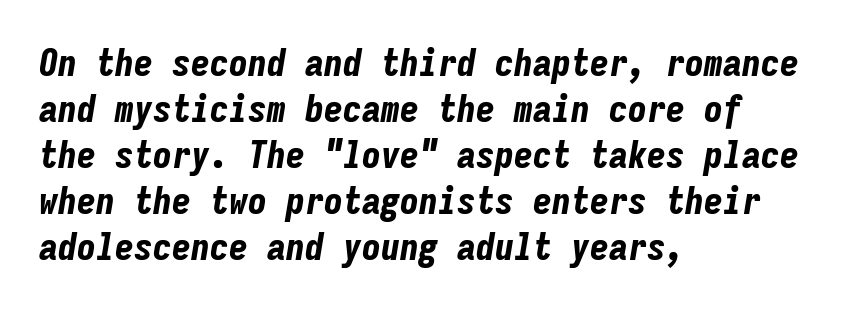
Q: Is the text bold? A: Yes.
Q: Is the text italic (slanted)? A: Yes, it leans right by about 9 degrees.
Q: Is the text underlined? A: No.
Q: How is the paragraph aligned? A: Left-aligned.
Q: Is the spacing between letters normal or unusually wide? A: Normal.
Q: Width (condensed, normal, or wide)? A: Condensed.
Q: Stroke contrast? A: Low.
Q: x-height? A: Medium.
Q: Monospaced? A: Yes.
